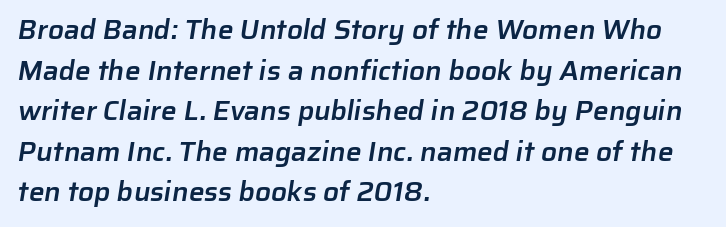
Q: Is the text bold? A: Semi-bold.
Q: Is the typeface a serif or a sans-serif typeface? A: Sans-serif.
Q: Is the text underlined? A: No.
Q: How is the paragraph aligned? A: Left-aligned.
Q: Is the spacing between letters normal or unusually wide? A: Normal.
Q: Is the spacing between lines tight, normal or loose? A: Normal.
Q: Width (condensed, normal, or wide)? A: Normal.
Q: Stroke contrast? A: Low.
Q: x-height? A: Medium.
Q: Monospaced? A: No.
